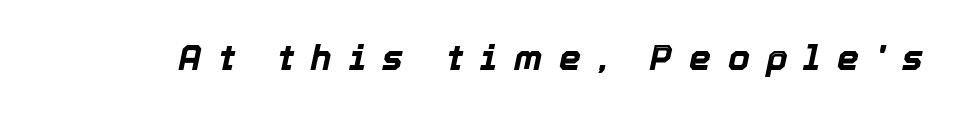
The image shows 35 px bold type, italic (leaning right); set unusually wide letter spacing (+0.48 em), not underlined; a medium x-height.
